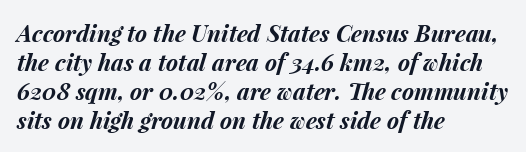
The image shows 23 px bold type, italic (leaning right); set left-aligned, normal line spacing (1.26x), normal letter spacing, not underlined.
